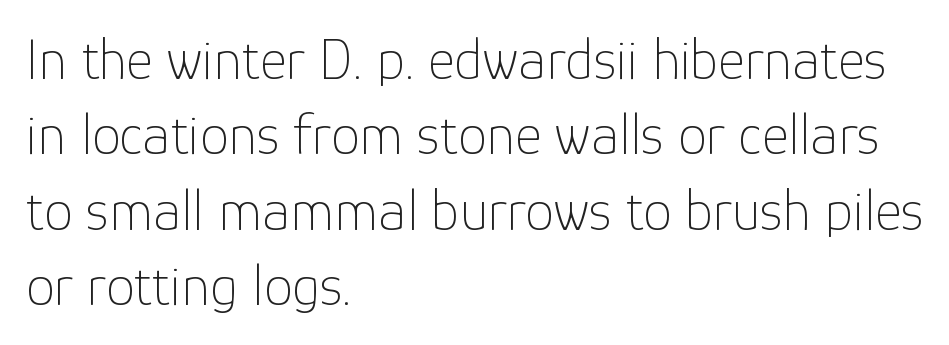
If you drew a ruler down the left edge, every line would touch it. The letters look calm and open, with moderate or lighter stems. Honestly, there is no underline to notice here at all. The face used here is a sans, in the tradition of grotesques and geometrics.
